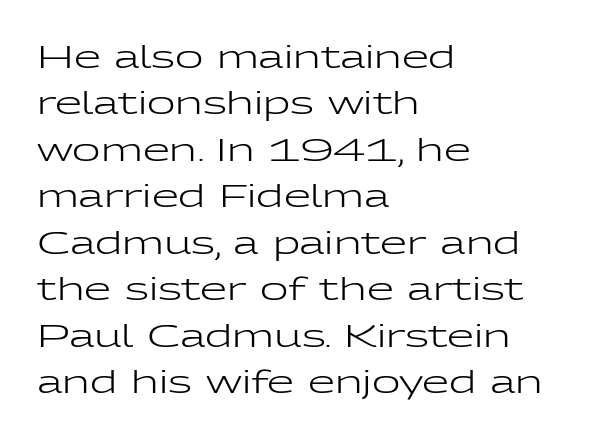
{"serif": "no", "italic": "no", "bold": "no", "weight": "regular", "width": "wide", "stroke_contrast": "low", "x_height": "medium", "monospaced": "no", "underline": "no", "align": "left", "line_spacing": "normal", "line_spacing_ratio": 1.5, "letter_spacing": "normal", "letter_spacing_em": 0.0, "glyph_px": 31}
